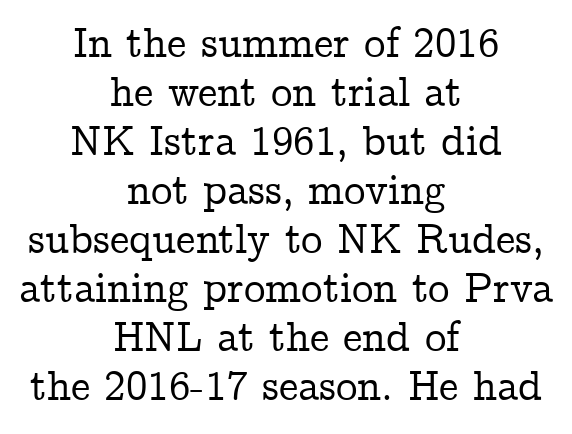
{"serif": "yes", "italic": "no", "width": "normal", "stroke_contrast": "low", "x_height": "medium", "monospaced": "no", "underline": "no", "align": "center", "line_spacing": "tight", "line_spacing_ratio": 1.14, "letter_spacing": "normal", "letter_spacing_em": 0.0, "glyph_px": 43}
